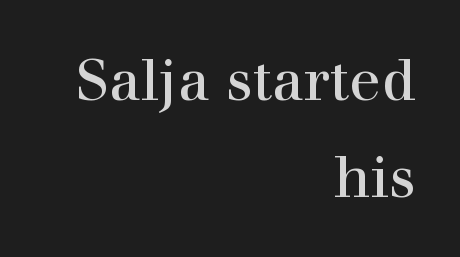
The image shows 58 px regular-weight serif type, upright; set right-aligned, normal line spacing (1.67x), normal letter spacing, not underlined; high stroke contrast and a medium x-height.
